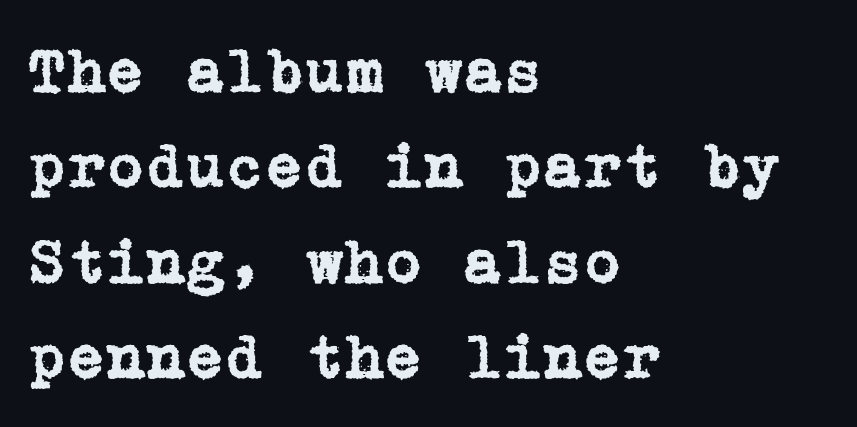
The image shows 64 px serif type, upright; set left-aligned, normal line spacing (1.49x), normal letter spacing, not underlined; low stroke contrast and a medium x-height.
